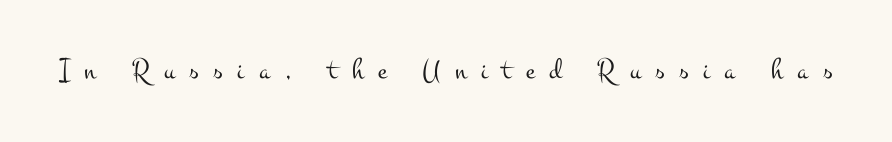
Q: Is the text bold? A: No.
Q: Is the text italic (slanted)? A: Yes.
Q: Is the typeface a serif or a sans-serif typeface? A: Serif.
Q: Is the text underlined? A: No.
Q: Is the spacing between letters normal or unusually wide? A: Unusually wide.
Q: Width (condensed, normal, or wide)? A: Wide.
Q: Stroke contrast? A: Medium.
Q: x-height? A: Small.
Q: Monospaced? A: No.
